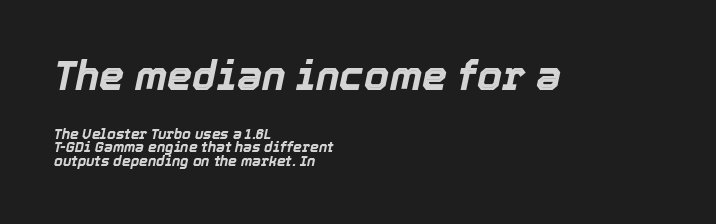
Q: Is the text bold? A: Yes.
Q: Is the text italic (slanted)? A: Yes, it leans right by about 12 degrees.
Q: Is the text underlined? A: No.
Q: How is the paragraph aligned? A: Left-aligned.
Q: Is the spacing between letters normal or unusually wide? A: Normal.
Q: Is the spacing between lines tight, normal or loose? A: Tight.
Q: Which block of text is set in a larger size, the first (top) or the second (bottom)? A: The first (top) one.
Q: Width (condensed, normal, or wide)? A: Normal.
Q: x-height? A: Medium.
Q: Monospaced? A: No.
